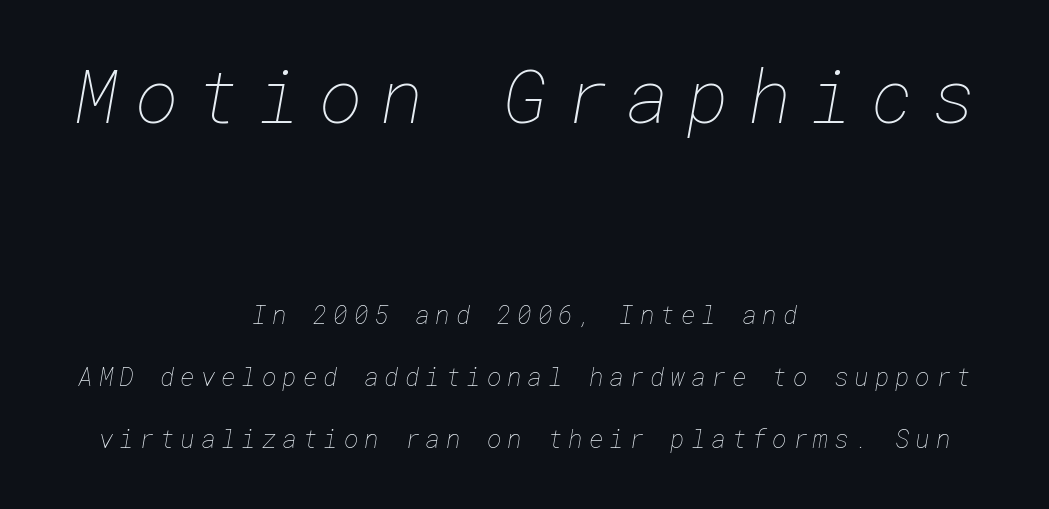
{"bold": "no", "weight": "thin", "width": "normal", "stroke_contrast": "low", "x_height": "medium", "underline": "no", "align": "center", "line_spacing": "loose", "line_spacing_ratio": 2.49, "letter_spacing": "wide", "letter_spacing_em": 0.23, "larger_block": "first", "size_ratio": 3.0, "glyph_px": 75}
